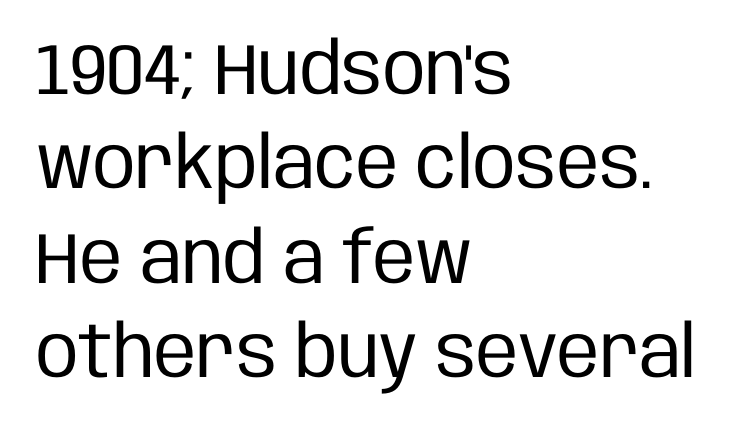
Weight class: somewhere from thin through regular. The area under the type is left untouched. A typesetter would label this face a sans. Rows of type keep a routine distance in the vertical direction. Style check: upright.
